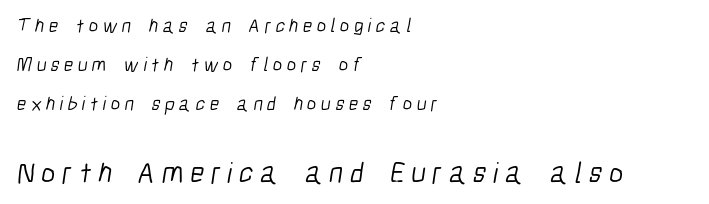
The more generous point size was reserved for the lower chunk. Horizontal alignment here is leftward, the default for most running prose. Each new line begins a long way beneath the previous one. Proportional: the letters do not fall into vertical columns. You could only call the tracking loose — the letters float apart.
